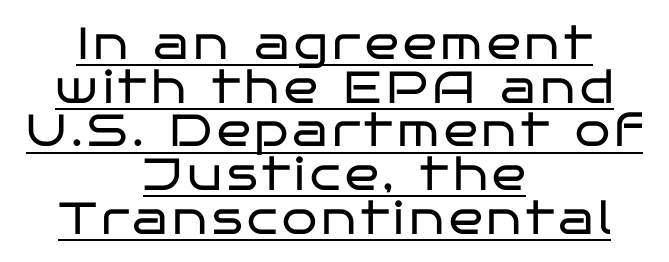
Q: Is the text bold? A: No.
Q: Is the text italic (slanted)? A: No, it is upright.
Q: Is the typeface a serif or a sans-serif typeface? A: Sans-serif.
Q: Is the text underlined? A: Yes.
Q: How is the paragraph aligned? A: Centered.
Q: Is the spacing between lines tight, normal or loose? A: Tight.
Q: Width (condensed, normal, or wide)? A: Wide.
Q: Stroke contrast? A: Low.
Q: x-height? A: Large.
Q: Monospaced? A: No.
